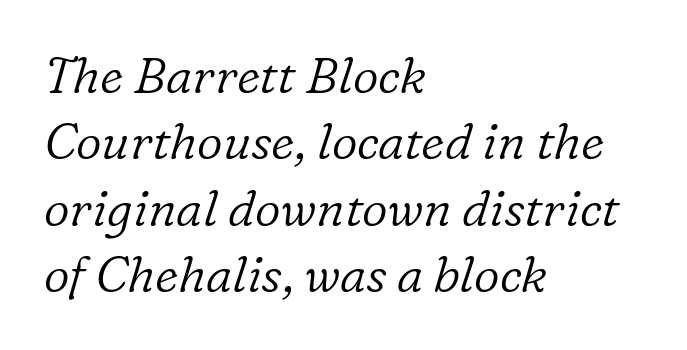
Letterform terminals end in serifs throughout the passage. Bold? No — there's no thickening of the strokes. The passage shown has conventional tracking throughout. Is the block centered? No — it sits flush against the left margin. You could not count columns in this text — the font is proportionally spaced. The passage shown is not underscored anywhere.
